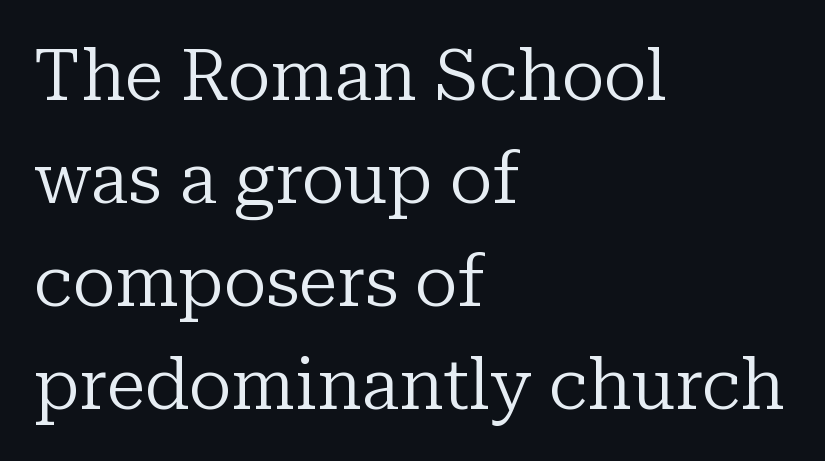
The image shows 71 px regular-weight serif type, upright; set left-aligned, normal line spacing (1.45x), normal letter spacing, not underlined; low stroke contrast and a medium x-height.
